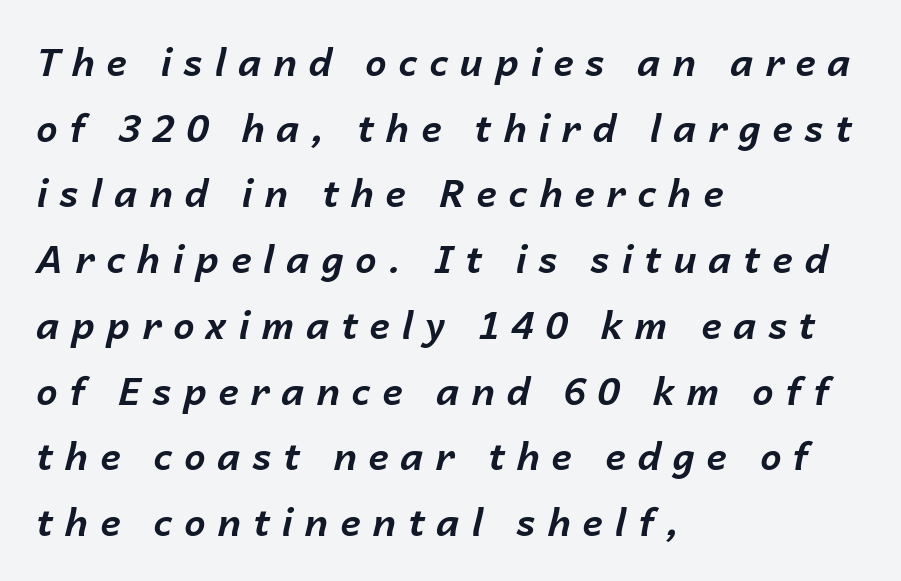
{"italic": "yes", "lean": "right", "slant_degrees": 14, "bold": "yes", "weight": "bold", "width": "normal", "stroke_contrast": "low", "x_height": "medium", "monospaced": "no", "underline": "no", "align": "left", "line_spacing_ratio": 1.73, "letter_spacing": "wide", "letter_spacing_em": 0.31, "glyph_px": 38}
